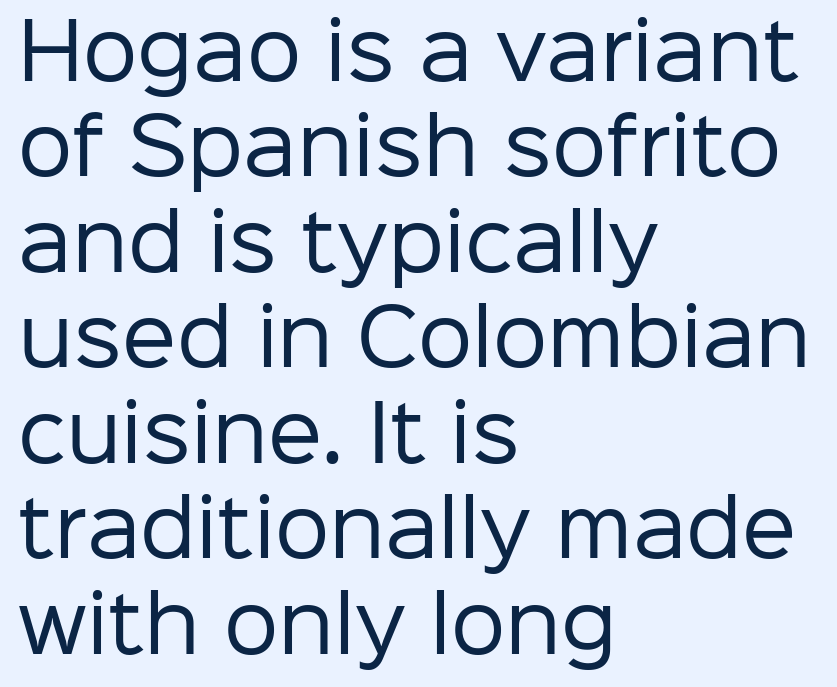
Q: Is the text bold? A: No.
Q: Is the text italic (slanted)? A: No, it is upright.
Q: Is the typeface a serif or a sans-serif typeface? A: Sans-serif.
Q: Is the text underlined? A: No.
Q: How is the paragraph aligned? A: Left-aligned.
Q: Is the spacing between letters normal or unusually wide? A: Normal.
Q: Width (condensed, normal, or wide)? A: Normal.
Q: Stroke contrast? A: Low.
Q: x-height? A: Medium.
Q: Monospaced? A: No.
